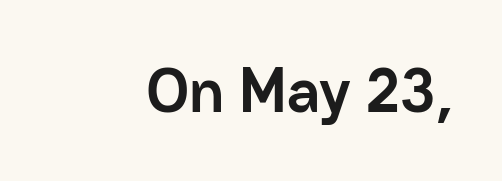
The rendering keeps characters at their native spacing. Do the letters lean? They stand straight. Stroke thickness is high; the sample reads as a true bold. The rendering uses natural spacing where letterforms have individual widths.
